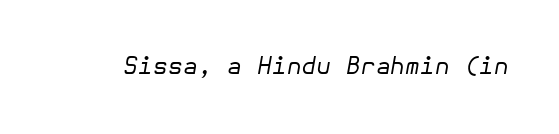
The axis of the letterforms is tilted away from vertical. The tracking reads as untouched default to a designer's eye. Unmarked baselines from the first word to the last. The cut favours lightness, reaching ordinary text weight at its darkest.
